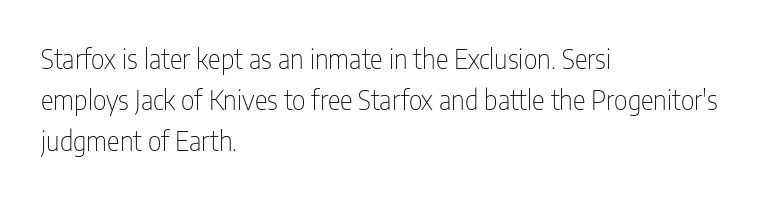
Q: Is the text bold? A: No.
Q: Is the text italic (slanted)? A: No, it is upright.
Q: Is the text underlined? A: No.
Q: How is the paragraph aligned? A: Left-aligned.
Q: Is the spacing between letters normal or unusually wide? A: Normal.
Q: Is the spacing between lines tight, normal or loose? A: Normal.
